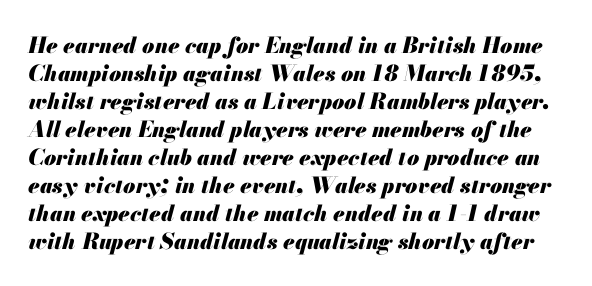
The image shows 22 px bold type, italic (leaning right); set normal line spacing (1.27x), normal letter spacing, not underlined.
